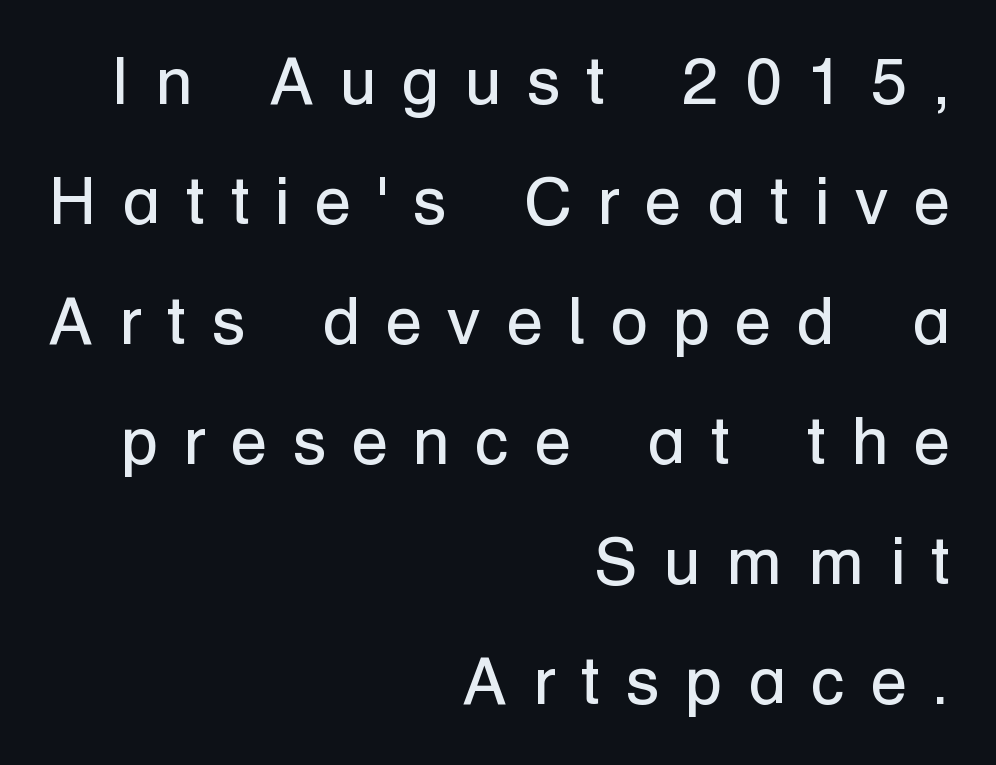
{"serif": "no", "italic": "no", "bold": "no", "weight": "regular", "width": "normal", "stroke_contrast": "low", "x_height": "medium", "monospaced": "no", "underline": "no", "align": "right", "line_spacing_ratio": 1.79, "letter_spacing": "wide", "letter_spacing_em": 0.38, "glyph_px": 67}
